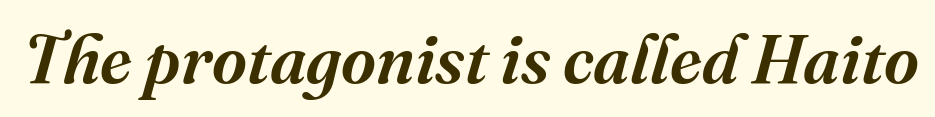
Q: Is the text bold? A: Semi-bold.
Q: Is the text italic (slanted)? A: Yes, it leans right by about 16 degrees.
Q: Is the typeface a serif or a sans-serif typeface? A: Serif.
Q: Is the text underlined? A: No.
Q: Is the spacing between letters normal or unusually wide? A: Normal.
Q: Width (condensed, normal, or wide)? A: Normal.
Q: Stroke contrast? A: Medium.
Q: x-height? A: Medium.
Q: Monospaced? A: No.
